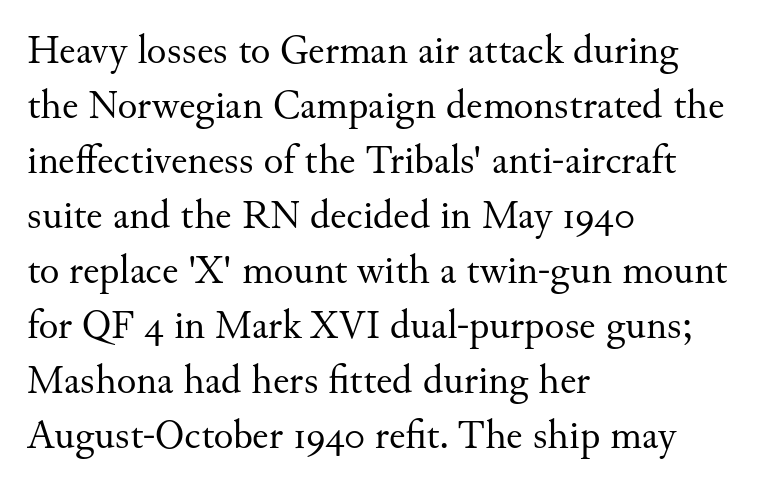
{"serif": "yes", "italic": "no", "bold": "no", "weight": "regular", "width": "normal", "stroke_contrast": "medium", "x_height": "small", "monospaced": "no", "underline": "no", "align": "left", "line_spacing": "normal", "line_spacing_ratio": 1.34, "letter_spacing": "normal", "letter_spacing_em": 0.0, "glyph_px": 41}
